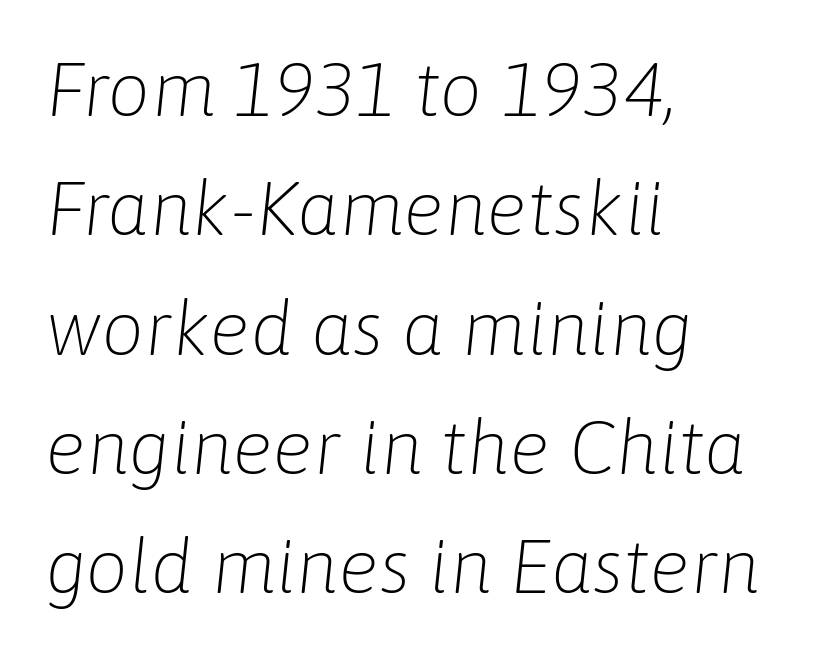
Which margin do the lines hug? The left one — the right edge is uneven. Compared with typical body copy, the letter spacing here is the same. Caption: face not bold, strokes unweighted. The rendering uses a moderate line-height, typical for paragraphs. The rendering uses natural spacing where letterforms have individual widths. Letters rest on an invisible, unmarked baseline.
